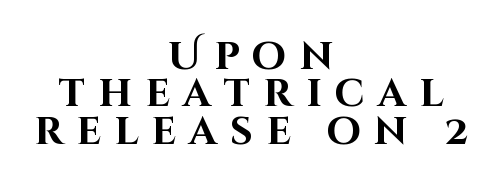
Q: Is the text bold? A: Yes.
Q: Is the text italic (slanted)? A: No, it is upright.
Q: Is the typeface a serif or a sans-serif typeface? A: Sans-serif.
Q: Is the text underlined? A: No.
Q: How is the paragraph aligned? A: Centered.
Q: Is the spacing between letters normal or unusually wide? A: Unusually wide.
Q: Is the spacing between lines tight, normal or loose? A: Tight.
Q: Width (condensed, normal, or wide)? A: Normal.
Q: Stroke contrast? A: High.
Q: x-height? A: Large.
Q: Monospaced? A: No.
